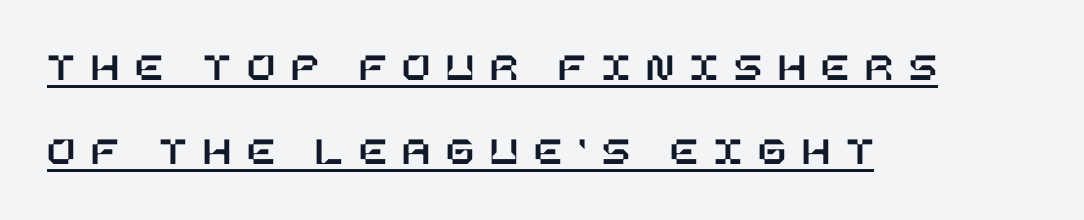
The font's upright variant was chosen for this text. One-word summary of the alignment: left. The gaps between neighbouring characters are conspicuously large. The glyphs are accompanied by a horizontal stroke just below them. The vertical gap from one line to the next is large.
